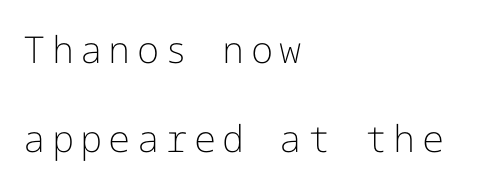
The image shows 37 px light sans-serif type, upright; set left-aligned, loose line spacing (2.4x), not underlined; low stroke contrast and a medium x-height.
